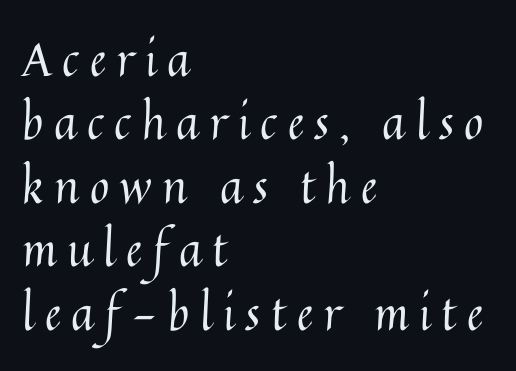
The image shows 47 px regular-weight type; set left-aligned, normal line spacing (1.35x), unusually wide letter spacing (+0.22 em), not underlined; medium stroke contrast and a medium x-height.
